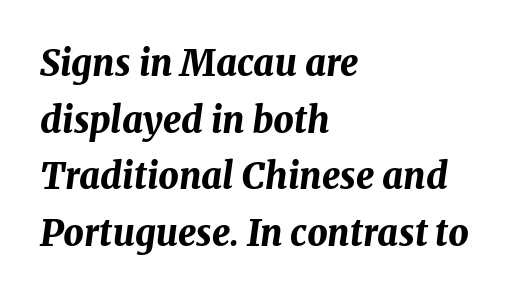
The image shows 36 px bold type, italic (leaning right); set left-aligned, normal line spacing (1.57x), normal letter spacing, not underlined; medium stroke contrast and a medium x-height.
